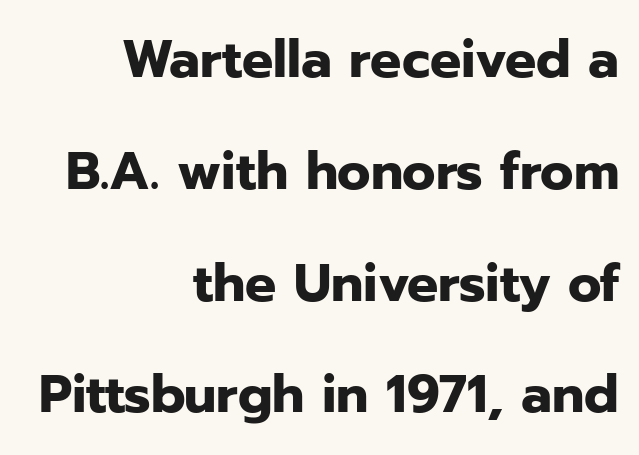
Plenty of ink on the page — the face is bold. Leftover space on each line is placed entirely before the opening word. These lines are composed in type without serifs. Spacing verdict: proportional, widths tailored to each character. Any mark beneath the type? The region is blank. Notice how the stems are strictly vertical — no italics here.
